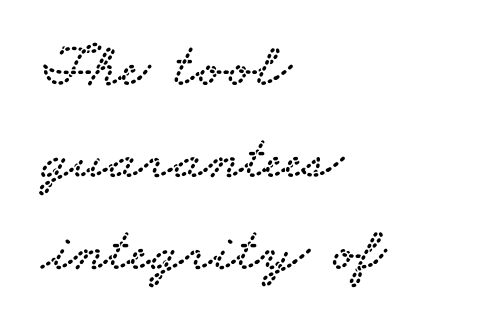
Q: Is the text underlined? A: No.
Q: How is the paragraph aligned? A: Left-aligned.
Q: Is the spacing between letters normal or unusually wide? A: Normal.
Q: Is the spacing between lines tight, normal or loose? A: Normal.
Q: Width (condensed, normal, or wide)? A: Wide.
Q: Stroke contrast? A: Low.
Q: x-height? A: Small.
Q: Monospaced? A: No.
